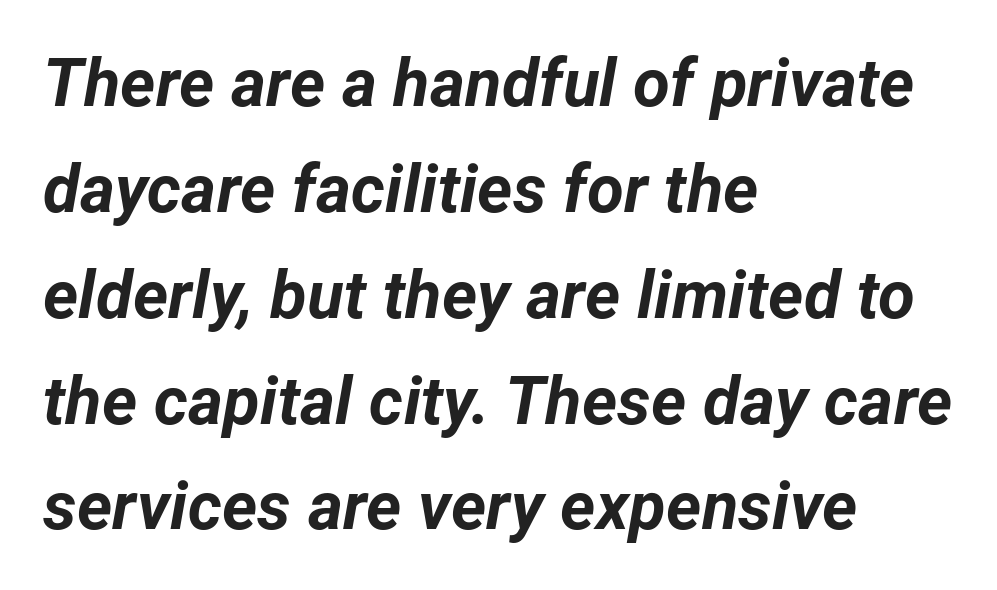
The image shows 67 px bold type, italic (leaning right); set left-aligned, normal line spacing (1.58x), normal letter spacing, not underlined; low stroke contrast and a medium x-height.
